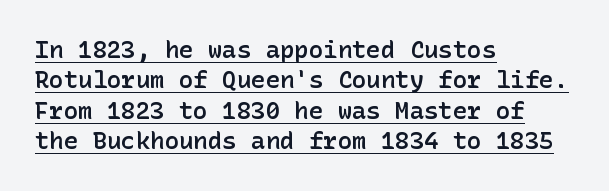
{"italic": "no", "bold": "semi", "underline": "yes", "align": "left", "line_spacing": "normal", "line_spacing_ratio": 1.27, "letter_spacing": "normal", "letter_spacing_em": 0.0, "glyph_px": 24}
